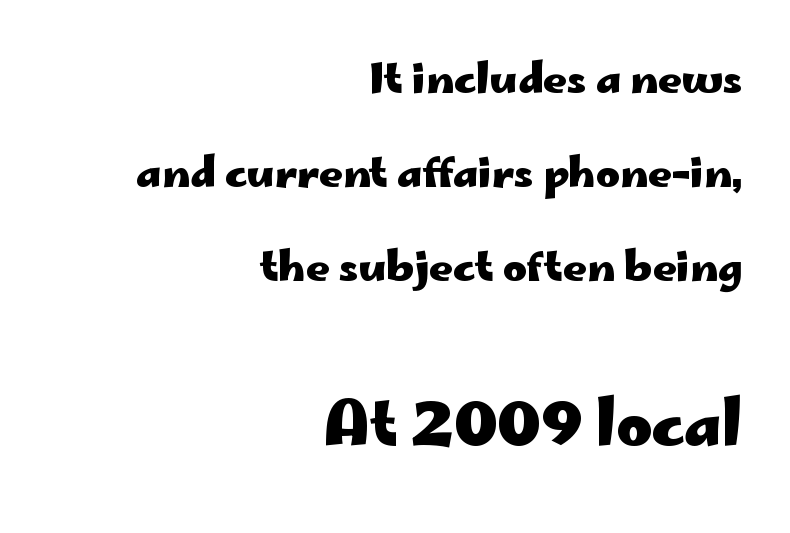
{"serif": "no", "italic": "no", "bold": "yes", "weight": "heavy", "width": "wide", "stroke_contrast": "low", "x_height": "small", "monospaced": "no", "underline": "no", "align": "right", "line_spacing": "loose", "line_spacing_ratio": 2.29, "letter_spacing": "normal", "letter_spacing_em": 0.0, "larger_block": "second", "size_ratio": 1.49, "glyph_px": 61}
